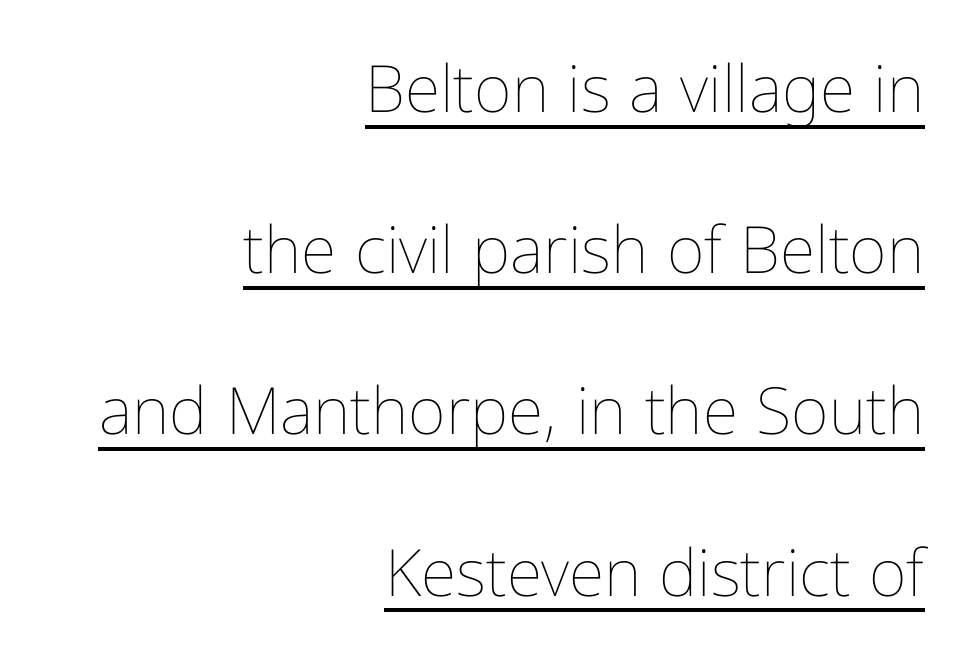
{"italic": "no", "bold": "no", "weight": "thin", "width": "condensed", "stroke_contrast": "low", "x_height": "medium", "monospaced": "no", "underline": "yes", "align": "right", "line_spacing": "loose", "line_spacing_ratio": 2.48, "letter_spacing": "normal", "letter_spacing_em": 0.0, "glyph_px": 65}
